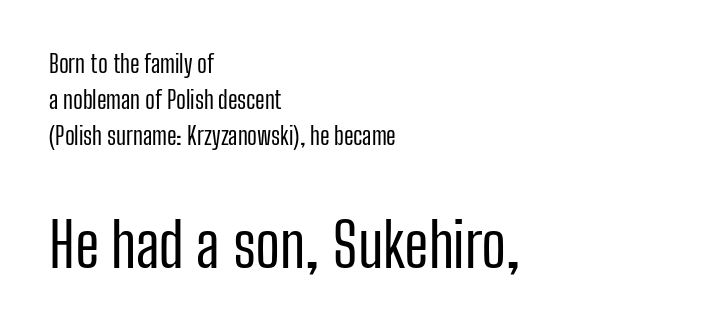
The image shows 61 px regular-weight, condensed sans-serif type, upright; set left-aligned, normal line spacing (1.51x), normal letter spacing, not underlined; the second (bottom) block is 2.54x larger; low stroke contrast and a medium x-height.
